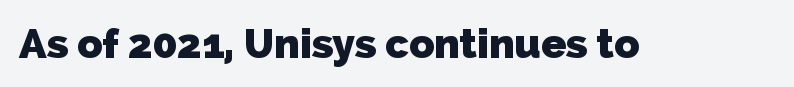
The gaps between neighbouring characters are ordinary and unremarkable. The zone under the glyphs is completely vacant. Examine the stroke ends and you'll find no serifs. This is heavy type, rendered in bold. Character widths vary here, with narrow letters taking less room than wide ones.
